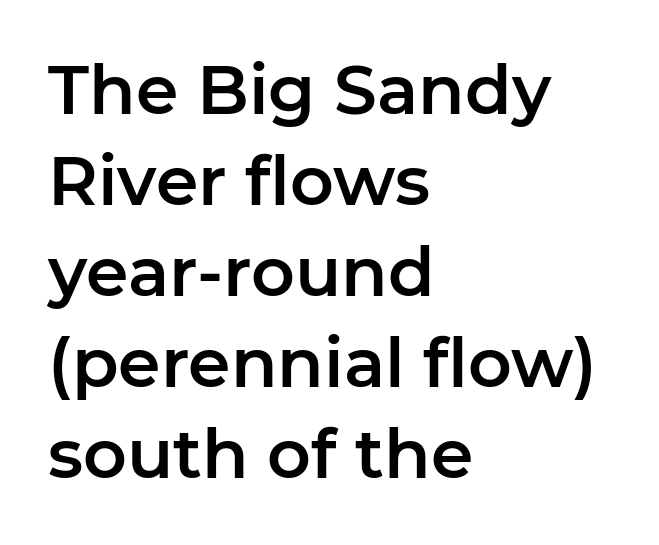
{"serif": "no", "italic": "no", "width": "normal", "stroke_contrast": "low", "x_height": "medium", "monospaced": "no", "underline": "no", "align": "left", "line_spacing": "normal", "line_spacing_ratio": 1.34, "letter_spacing": "normal", "letter_spacing_em": 0.0, "glyph_px": 68}
